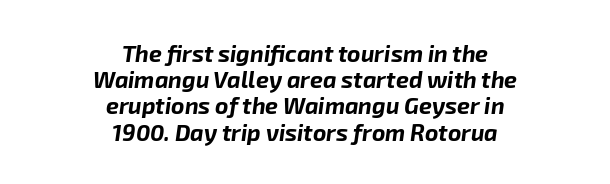
The image shows 23 px bold type, italic (leaning right); set centered, tight line spacing (1.14x), normal letter spacing, not underlined.
